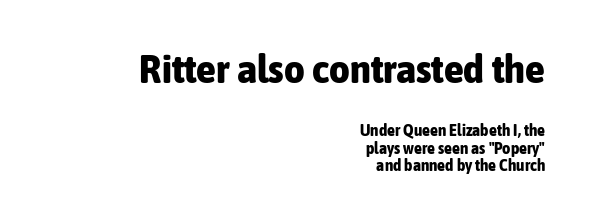
{"serif": "no", "italic": "no", "bold": "yes", "weight": "bold", "width": "condensed", "stroke_contrast": "low", "x_height": "medium", "monospaced": "no", "underline": "no", "align": "right", "line_spacing": "tight", "line_spacing_ratio": 1.1, "letter_spacing": "normal", "letter_spacing_em": 0.0, "larger_block": "first", "size_ratio": 2.5, "glyph_px": 40}
